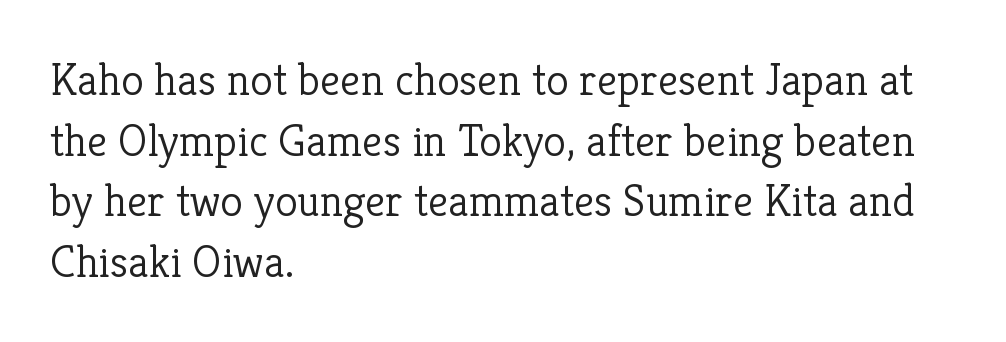
Bare-footed words on every line. You could call the tracking neutral — neither tight nor loose. Notice how the passage keeps a crisp vertical edge on the left only. These lines were composed using upright roman letters. Are there feet on the stems? There are — it's a serif.
